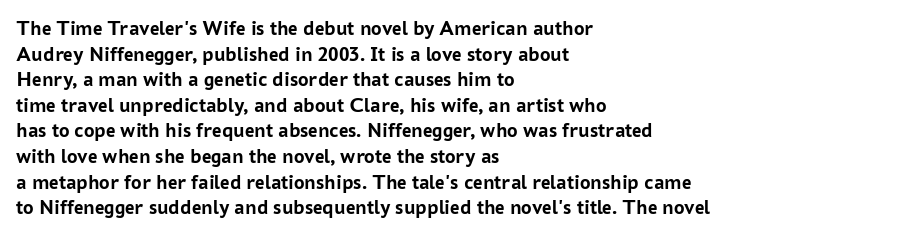
Is there any slant? The stems are plumb. The zone under the glyphs is completely vacant. Caption: bold face, heavy strokes. Each word holds together tightly as a unit, with standard inter-letter gaps. Does the copy run flush right? No — it runs flush left.
